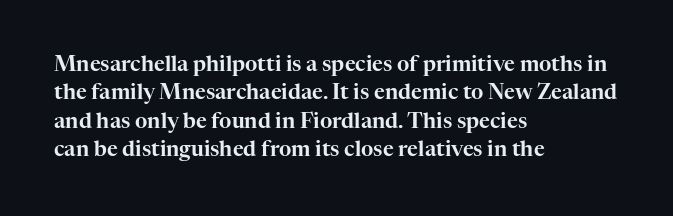
The image shows 21 px text type, upright; set left-aligned, normal line spacing (1.35x), normal letter spacing, not underlined.
